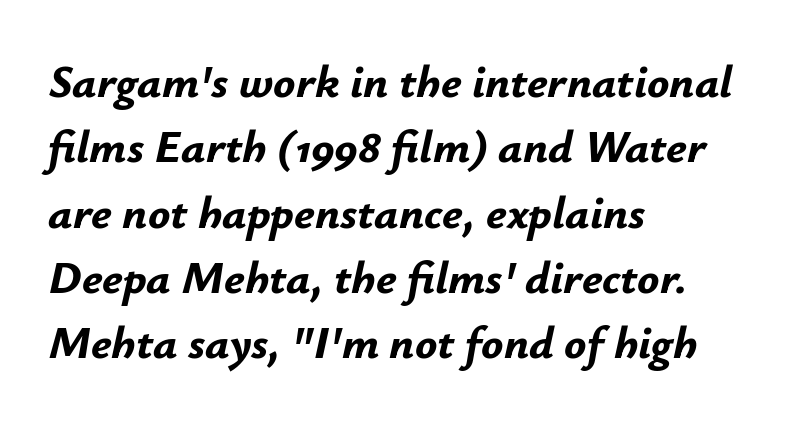
The image shows 46 px bold type, italic (leaning right); set left-aligned, normal line spacing (1.42x), normal letter spacing, not underlined; low stroke contrast and a small x-height.
